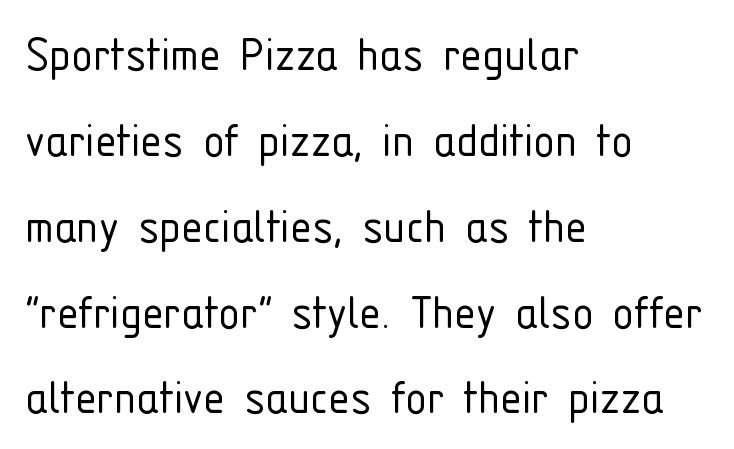
The image shows 54 px light, condensed sans-serif type, upright; set left-aligned, normal line spacing (1.59x), normal letter spacing, not underlined; low stroke contrast and a medium x-height.
